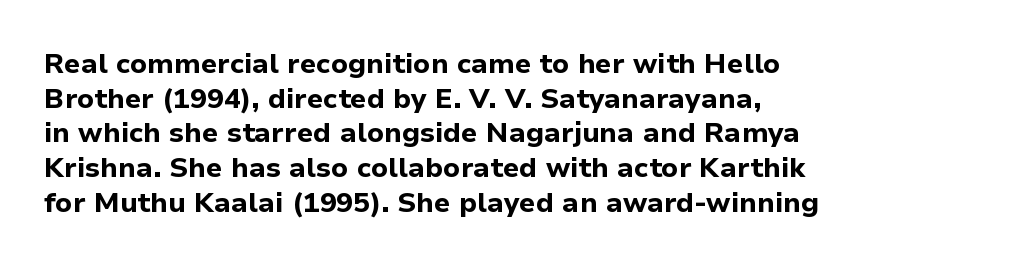
{"serif": "no", "italic": "no", "bold": "yes", "weight": "bold", "width": "normal", "stroke_contrast": "low", "x_height": "medium", "monospaced": "no", "underline": "no", "align": "left", "line_spacing_ratio": 1.24, "letter_spacing": "normal", "letter_spacing_em": 0.0, "glyph_px": 28}
